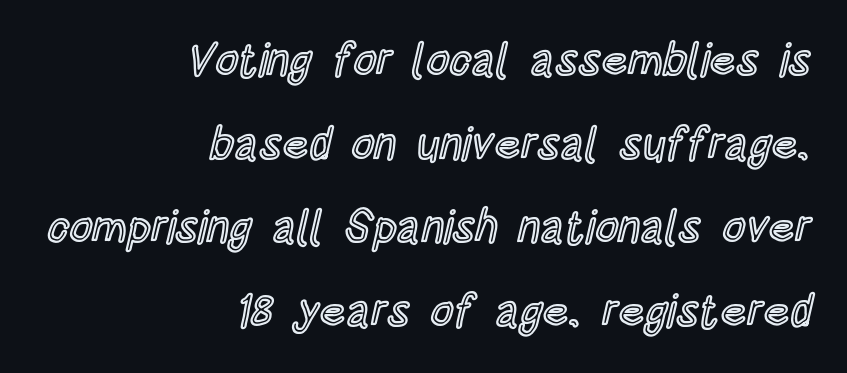
The image shows 45 px condensed type; set right-aligned, line spacing 1.86x, normal letter spacing, not underlined; a large x-height.
